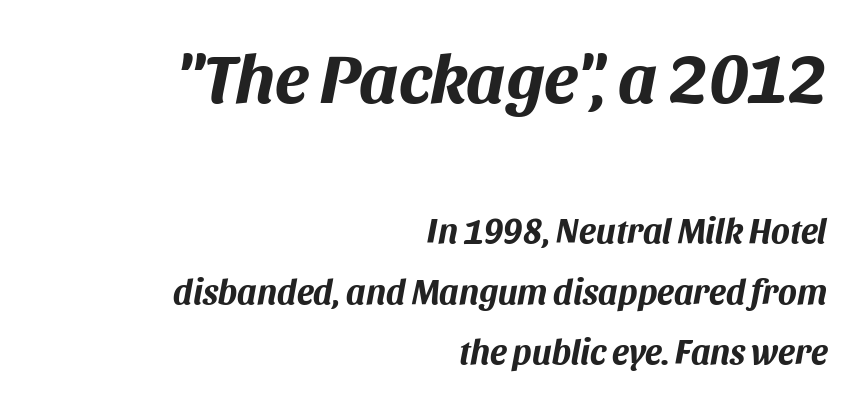
Q: Is the text bold? A: Yes.
Q: Is the text italic (slanted)? A: Yes, it leans right by about 11 degrees.
Q: Is the text underlined? A: No.
Q: How is the paragraph aligned? A: Right-aligned.
Q: Is the spacing between letters normal or unusually wide? A: Normal.
Q: Which block of text is set in a larger size, the first (top) or the second (bottom)? A: The first (top) one.
Q: Width (condensed, normal, or wide)? A: Normal.
Q: Stroke contrast? A: Medium.
Q: x-height? A: Large.
Q: Monospaced? A: No.
